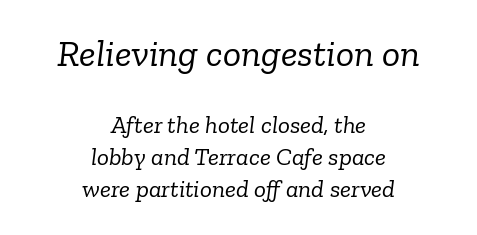
Q: Is the text bold? A: No.
Q: Is the text italic (slanted)? A: Yes, it leans right by about 6 degrees.
Q: Is the typeface a serif or a sans-serif typeface? A: Serif.
Q: Is the text underlined? A: No.
Q: How is the paragraph aligned? A: Centered.
Q: Is the spacing between letters normal or unusually wide? A: Normal.
Q: Is the spacing between lines tight, normal or loose? A: Normal.
Q: Which block of text is set in a larger size, the first (top) or the second (bottom)? A: The first (top) one.
Q: Width (condensed, normal, or wide)? A: Normal.
Q: Stroke contrast? A: Low.
Q: x-height? A: Medium.
Q: Monospaced? A: No.
